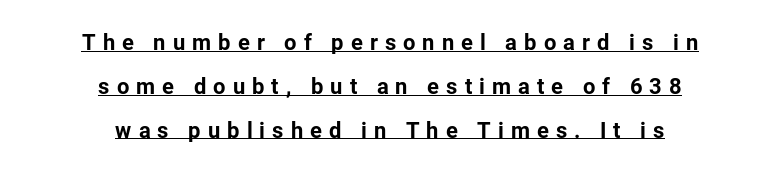
The image shows 22 px bold type, upright; set centered, loose line spacing (1.99x), unusually wide letter spacing (+0.32 em), underlined.
